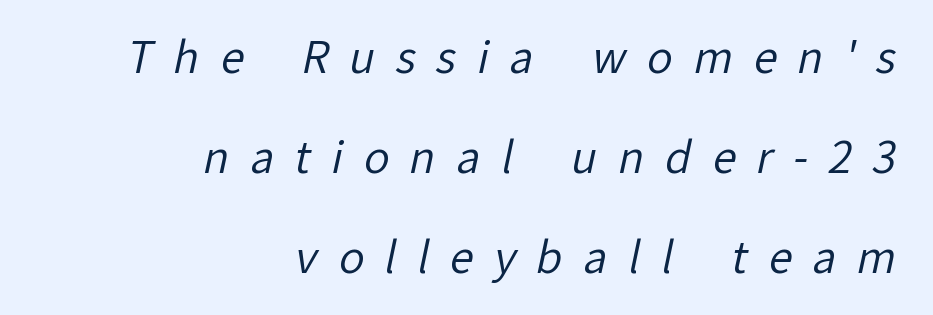
Q: Is the text bold? A: No.
Q: Is the typeface a serif or a sans-serif typeface? A: Sans-serif.
Q: Is the text underlined? A: No.
Q: How is the paragraph aligned? A: Right-aligned.
Q: Is the spacing between letters normal or unusually wide? A: Unusually wide.
Q: Is the spacing between lines tight, normal or loose? A: Loose.
Q: Width (condensed, normal, or wide)? A: Normal.
Q: Stroke contrast? A: Low.
Q: x-height? A: Medium.
Q: Monospaced? A: No.
